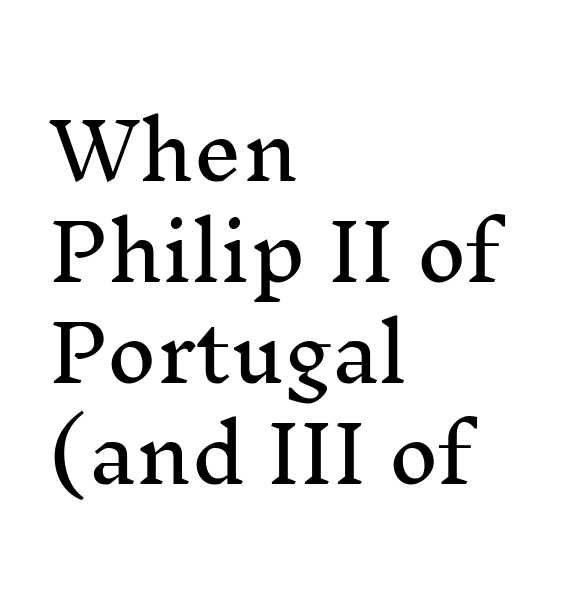
Q: Is the text italic (slanted)? A: No, it is upright.
Q: Is the typeface a serif or a sans-serif typeface? A: Serif.
Q: Is the text underlined? A: No.
Q: How is the paragraph aligned? A: Left-aligned.
Q: Is the spacing between letters normal or unusually wide? A: Normal.
Q: Is the spacing between lines tight, normal or loose? A: Normal.
Q: Width (condensed, normal, or wide)? A: Normal.
Q: Stroke contrast? A: Medium.
Q: x-height? A: Medium.
Q: Monospaced? A: No.
